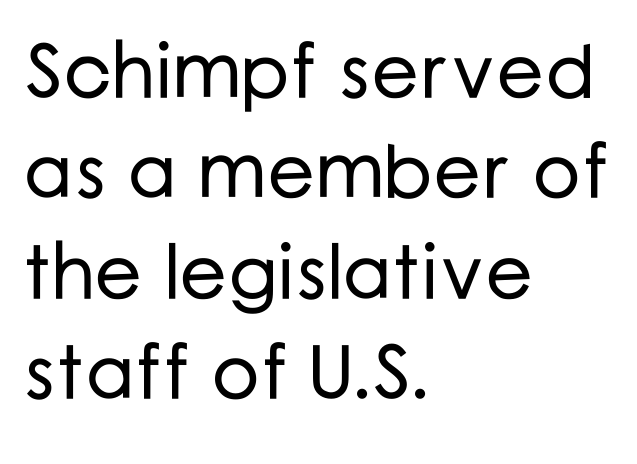
Nope, no serifs anywhere on these letters. The string is rendered with underlining switched off. The designer left line spacing at the default. The paragraph shown leans on its left margin. Rendered with straight, roman letterforms. Words appear dense and cohesive because spacing is normal.
